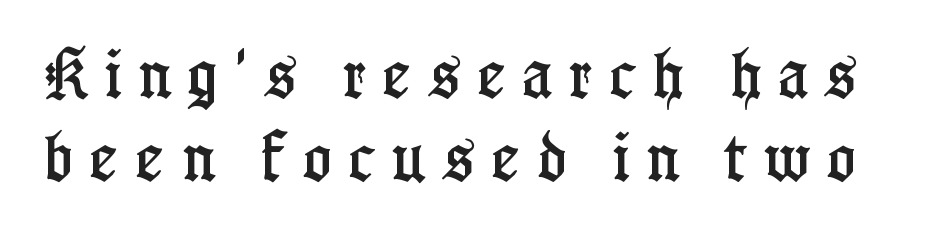
There is plenty of visible air inserted between adjacent glyphs. Students, observe: this is what conventionally led text looks like. The face used here is proportionally spaced, like ordinary book or web type. Examine the stroke ends and you'll spot serifs. A typesetter would mark this as roman, not italic. Rule under the text: the space is simply empty.
